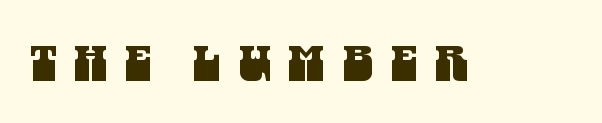
Q: Is the typeface a serif or a sans-serif typeface? A: Sans-serif.
Q: Is the text underlined? A: No.
Q: Is the spacing between letters normal or unusually wide? A: Unusually wide.
Q: Width (condensed, normal, or wide)? A: Condensed.
Q: Stroke contrast? A: Medium.
Q: x-height? A: Large.
Q: Monospaced? A: No.
